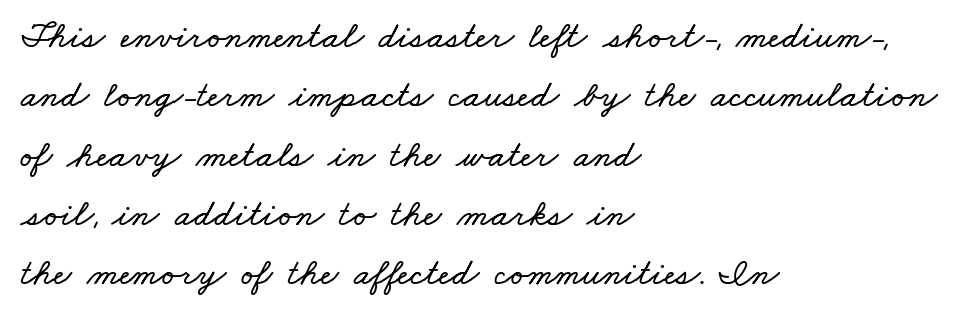
Vertically, the passage feels balanced, rows spaced as you'd expect. Casual observation: everything's shoved over to the left. Underline: absent. Think of a printed novel: that variable character pitch is what you see here. A typesetter would call this zero additional tracking.
